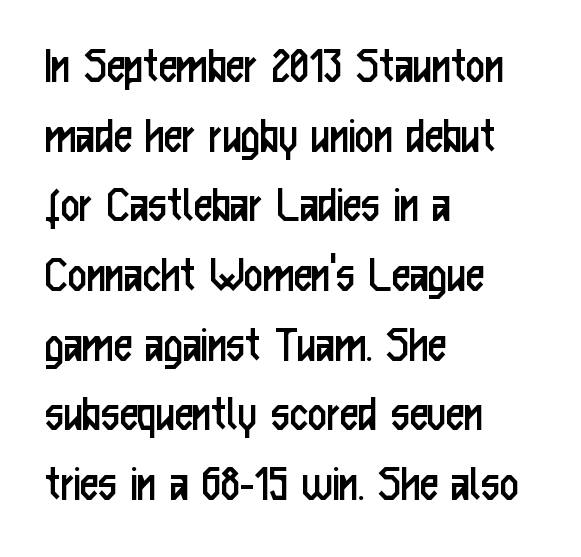
{"serif": "no", "italic": "no", "bold": "no", "weight": "regular", "width": "condensed", "stroke_contrast": "low", "x_height": "medium", "monospaced": "no", "underline": "no", "align": "left", "line_spacing": "normal", "line_spacing_ratio": 1.34, "letter_spacing": "normal", "letter_spacing_em": 0.0, "glyph_px": 52}
